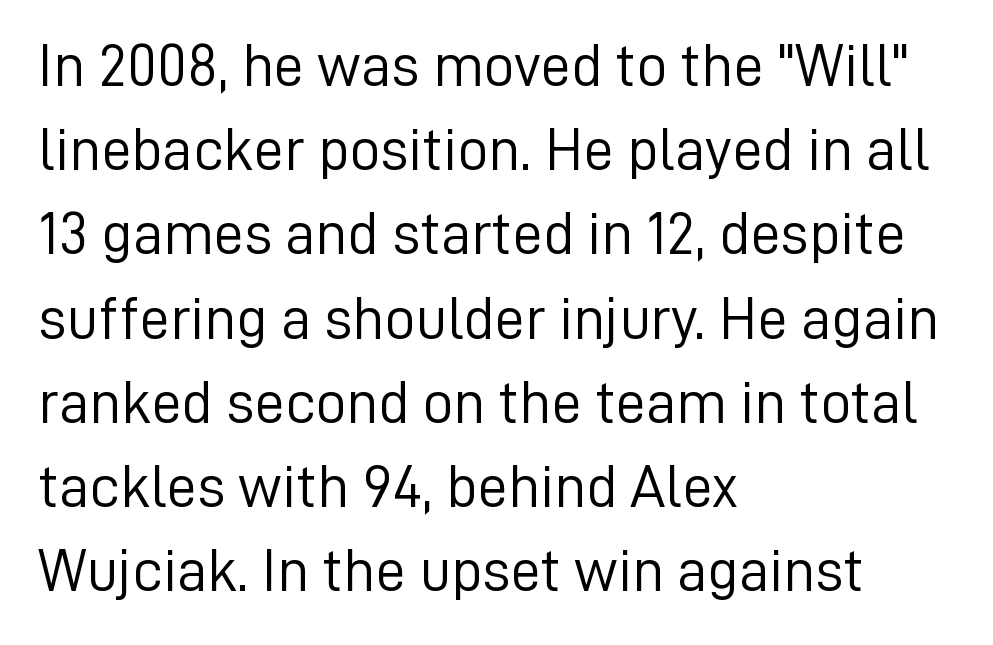
Q: Is the text bold? A: No.
Q: Is the text italic (slanted)? A: No, it is upright.
Q: Is the typeface a serif or a sans-serif typeface? A: Sans-serif.
Q: Is the text underlined? A: No.
Q: How is the paragraph aligned? A: Left-aligned.
Q: Is the spacing between letters normal or unusually wide? A: Normal.
Q: Is the spacing between lines tight, normal or loose? A: Normal.
Q: Width (condensed, normal, or wide)? A: Normal.
Q: Stroke contrast? A: Low.
Q: x-height? A: Medium.
Q: Monospaced? A: No.
